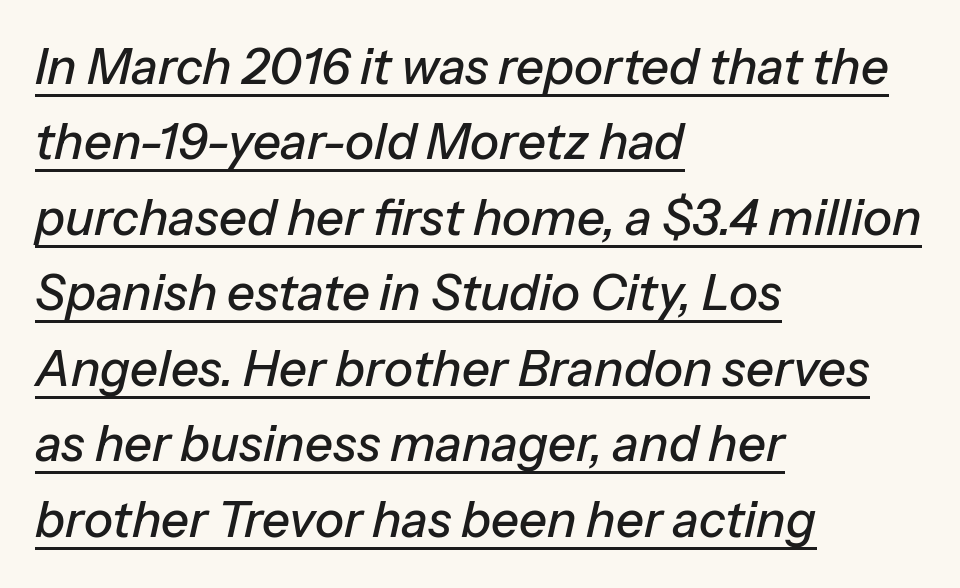
Q: Is the text italic (slanted)? A: Yes, it leans right by about 13 degrees.
Q: Is the text underlined? A: Yes.
Q: How is the paragraph aligned? A: Left-aligned.
Q: Is the spacing between letters normal or unusually wide? A: Normal.
Q: Is the spacing between lines tight, normal or loose? A: Normal.
Q: Width (condensed, normal, or wide)? A: Normal.
Q: Stroke contrast? A: Low.
Q: x-height? A: Medium.
Q: Monospaced? A: No.
